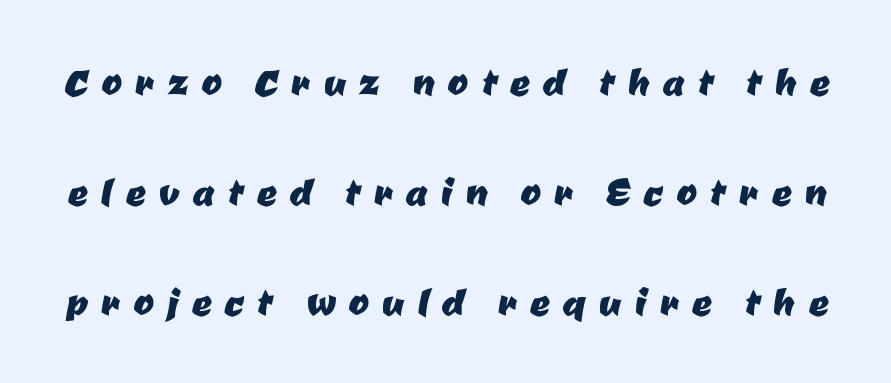
Q: Is the typeface a serif or a sans-serif typeface? A: Sans-serif.
Q: Is the text underlined? A: No.
Q: Is the spacing between letters normal or unusually wide? A: Unusually wide.
Q: Is the spacing between lines tight, normal or loose? A: Loose.
Q: Width (condensed, normal, or wide)? A: Normal.
Q: Stroke contrast? A: Low.
Q: x-height? A: Medium.
Q: Monospaced? A: No.
